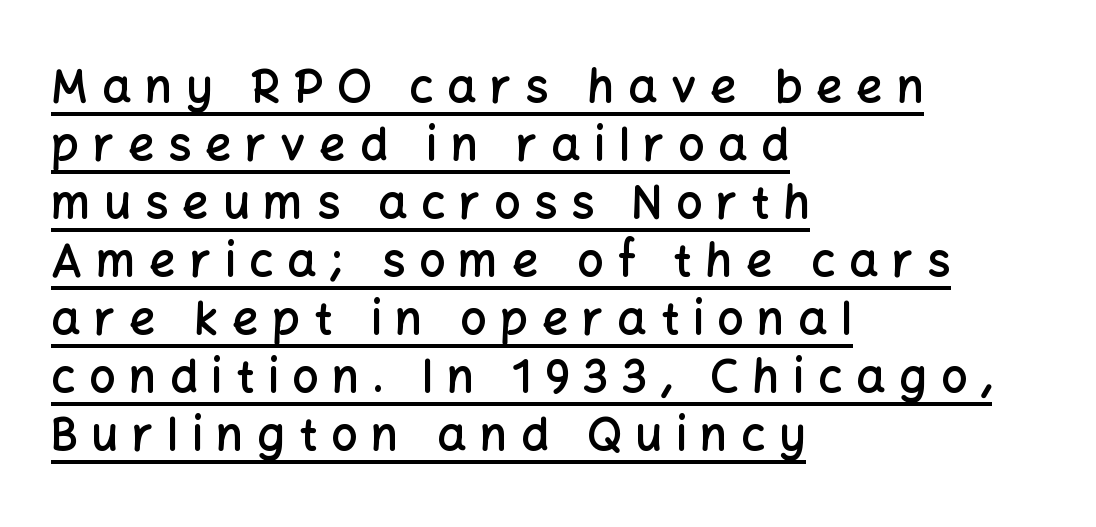
The specimen reads as upright at a glance. Every letter is mildly thick-stroked: semibold rather than bold. The passage shown has open, widely tracked lettering throughout. The letters advance in unequal steps, a hallmark of proportional type. This rendering features underlined lettering. The letters carry no serifs — their stems end cleanly without finishing strokes.
